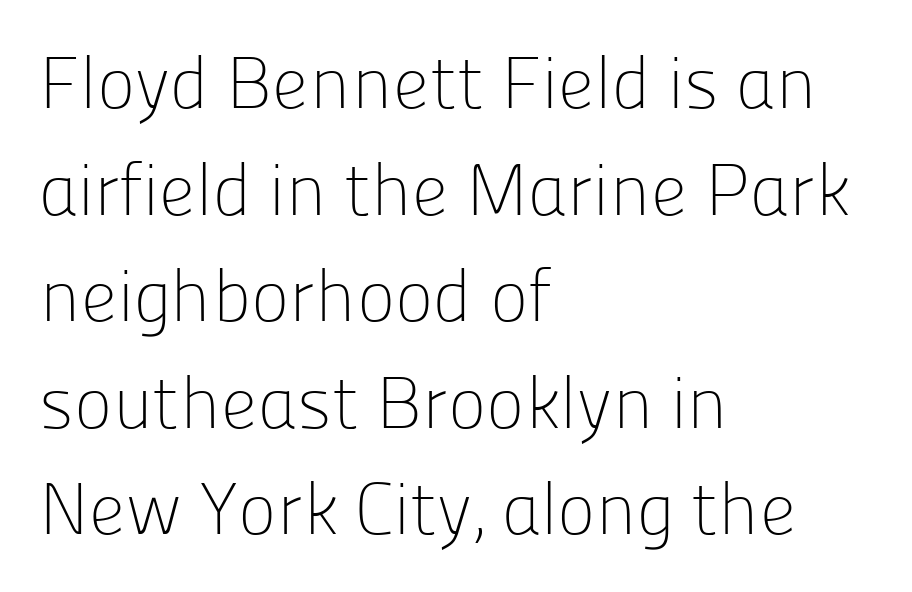
The image shows 73 px light sans-serif type, upright; set left-aligned, normal line spacing (1.46x), normal letter spacing, not underlined; low stroke contrast and a medium x-height.
